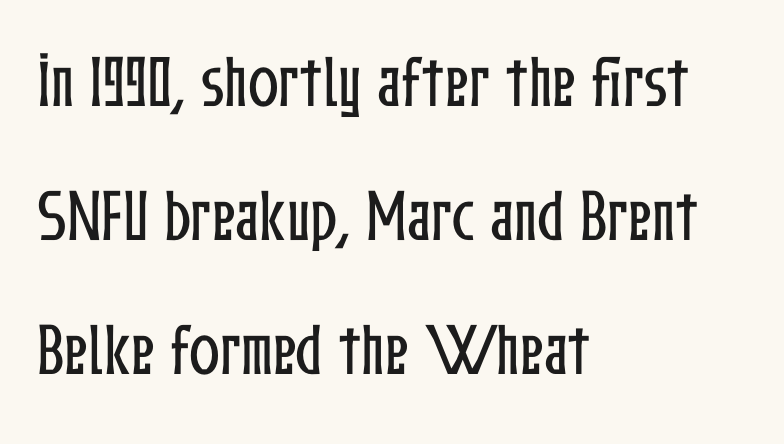
The image shows 57 px condensed type, upright; set left-aligned, loose line spacing (2.35x), normal letter spacing, not underlined; low stroke contrast and a medium x-height.
